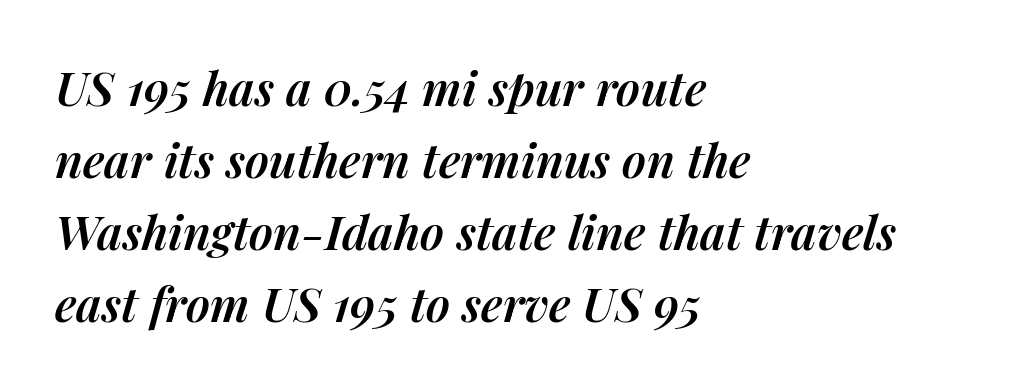
Where is the straight margin? On the left. This is oblique type, the kind used for emphasis or titles. Bold? Not quite — semibold, heavier than regular but stopping short. The line texture is even and compact thanks to regular tracking.
